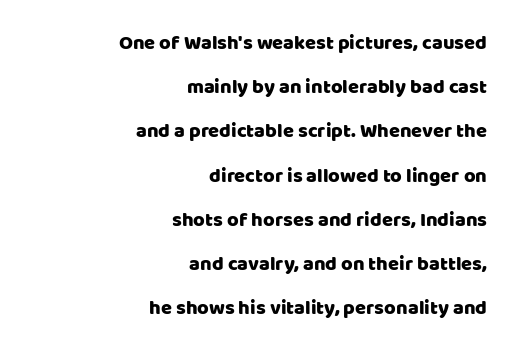
Students, note that the glyphs here touch the page at normal intervals. Teacher's note: observe the even right margin — that is flush-right alignment. Only glyphs here, with clear space below each row. Does the lettering tilt? It doesn't — this is upright.
